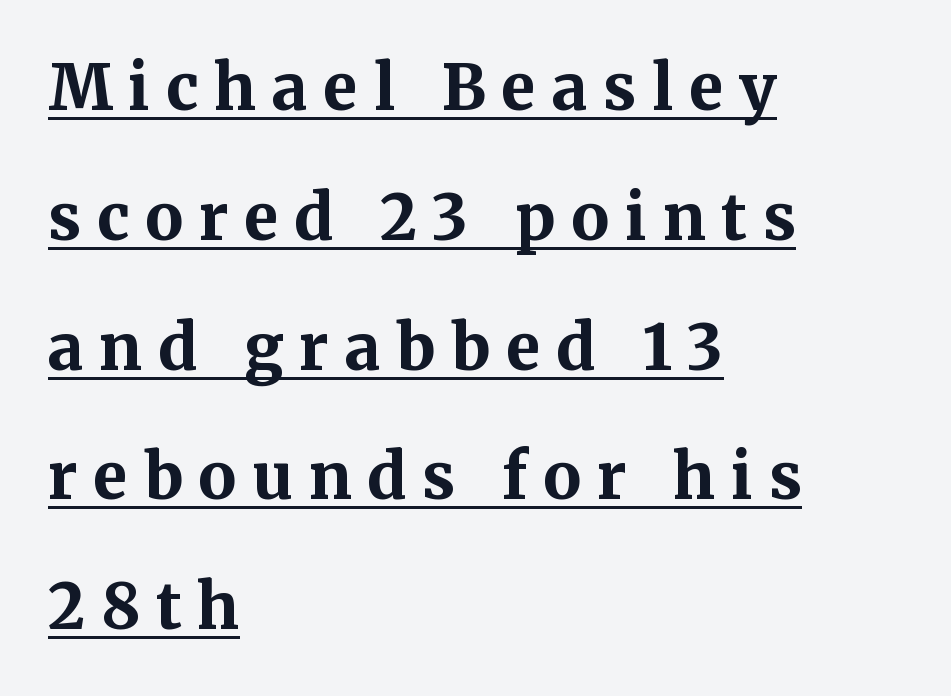
Q: Is the text bold? A: Yes.
Q: Is the text italic (slanted)? A: No, it is upright.
Q: Is the typeface a serif or a sans-serif typeface? A: Serif.
Q: Is the text underlined? A: Yes.
Q: How is the paragraph aligned? A: Left-aligned.
Q: Is the spacing between letters normal or unusually wide? A: Unusually wide.
Q: Is the spacing between lines tight, normal or loose? A: Loose.
Q: Width (condensed, normal, or wide)? A: Normal.
Q: Stroke contrast? A: Medium.
Q: x-height? A: Medium.
Q: Monospaced? A: No.
